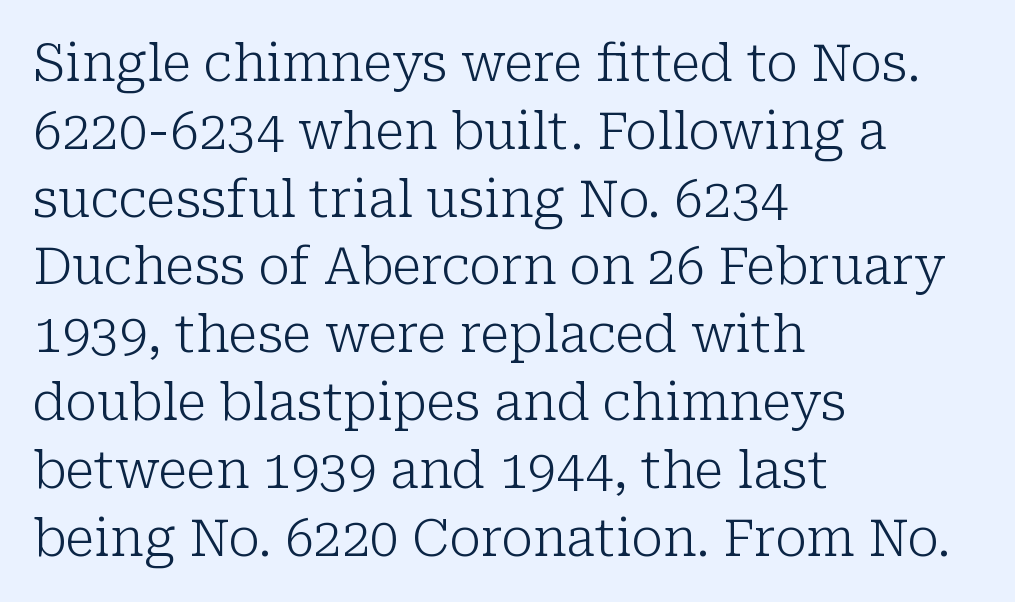
The image shows 51 px light serif type, upright; set left-aligned, normal line spacing (1.33x), normal letter spacing, not underlined; low stroke contrast and a medium x-height.
